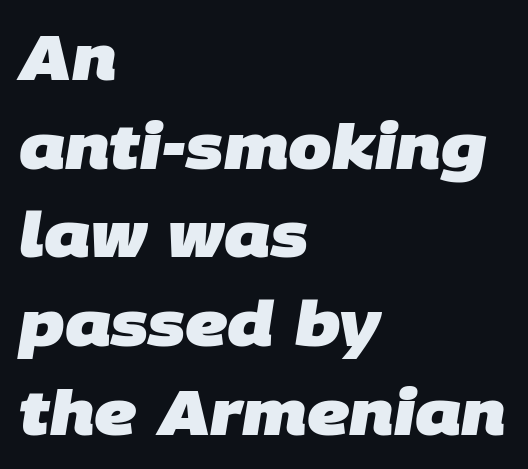
The image shows 62 px heavy sans-serif type; set left-aligned, normal line spacing (1.43x), normal letter spacing, not underlined; low stroke contrast and a large x-height.
